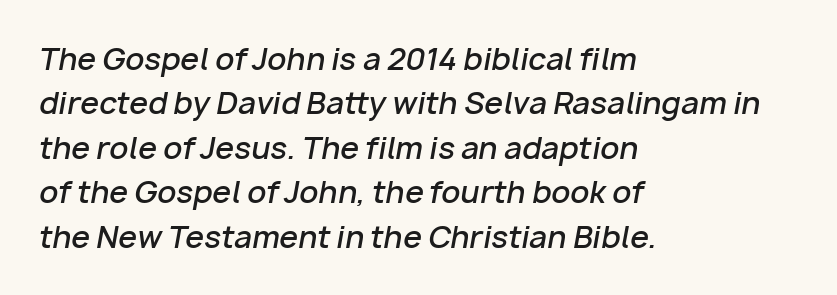
{"italic": "yes", "lean": "right", "slant_degrees": 10, "bold": "semi", "weight": "semibold", "width": "normal", "stroke_contrast": "low", "x_height": "medium", "monospaced": "no", "underline": "no", "align": "left", "line_spacing": "normal", "line_spacing_ratio": 1.48, "letter_spacing": "normal", "letter_spacing_em": 0.0, "glyph_px": 30}
